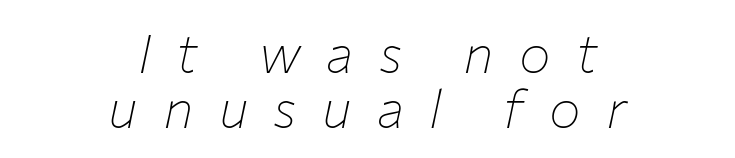
The image shows 53 px thin type, italic (leaning right); set centered, tight line spacing (1.03x), unusually wide letter spacing (+0.48 em), not underlined; low stroke contrast and a medium x-height.
